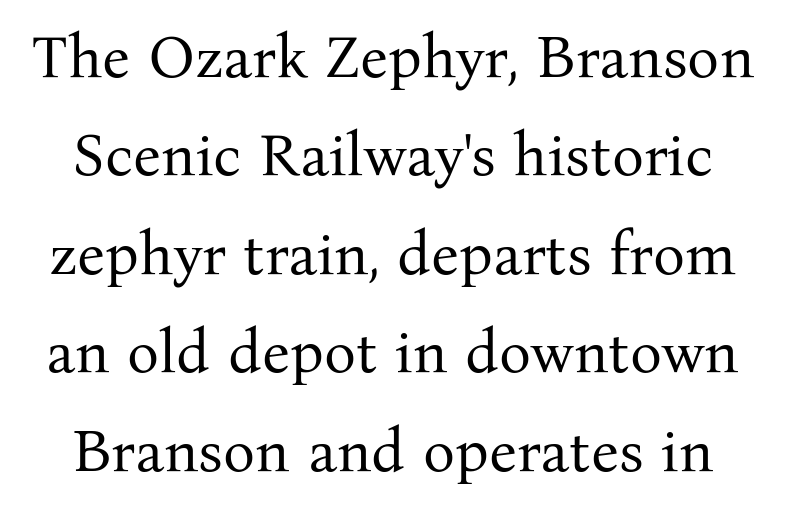
{"serif": "yes", "italic": "no", "bold": "no", "weight": "regular", "width": "normal", "stroke_contrast": "medium", "x_height": "medium", "monospaced": "no", "underline": "no", "line_spacing": "normal", "line_spacing_ratio": 1.64, "letter_spacing": "normal", "letter_spacing_em": 0.0, "glyph_px": 60}
